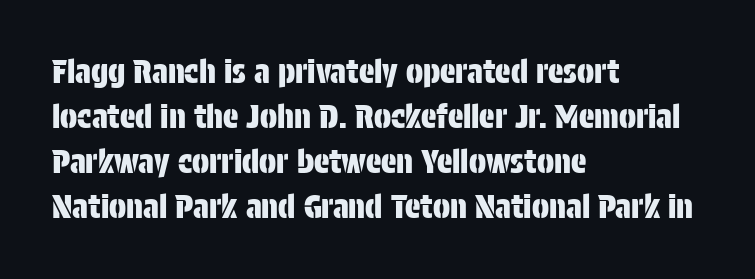
{"serif": "no", "italic": "no", "width": "condensed", "stroke_contrast": "low", "x_height": "large", "monospaced": "no", "underline": "no", "align": "left", "line_spacing": "normal", "line_spacing_ratio": 1.41, "letter_spacing": "normal", "letter_spacing_em": 0.0, "glyph_px": 32}
